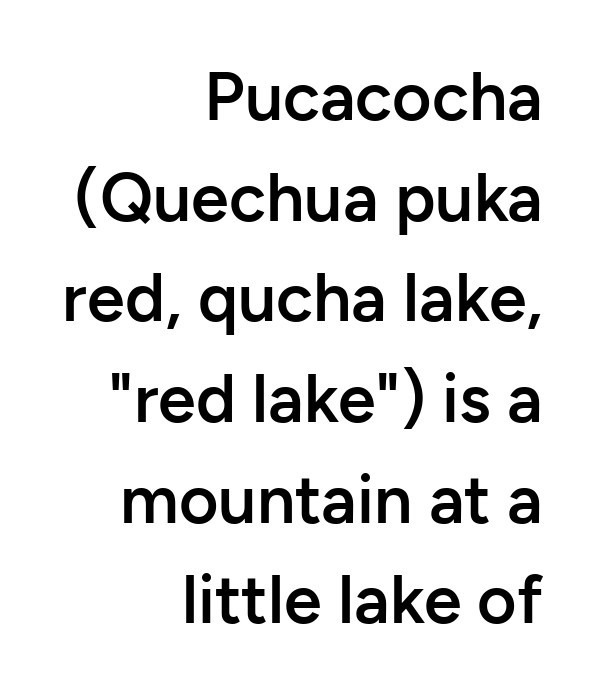
How heavy is the stroke? Medium-heavy — a semibold, shy of bold. Is this a fixed-width face? No — the glyphs have proportional, varying widths. The space directly below the letters is spotless. Vertical spacing — default. The face used here is rendered with its standard letterfit. Classification — sans serif.
